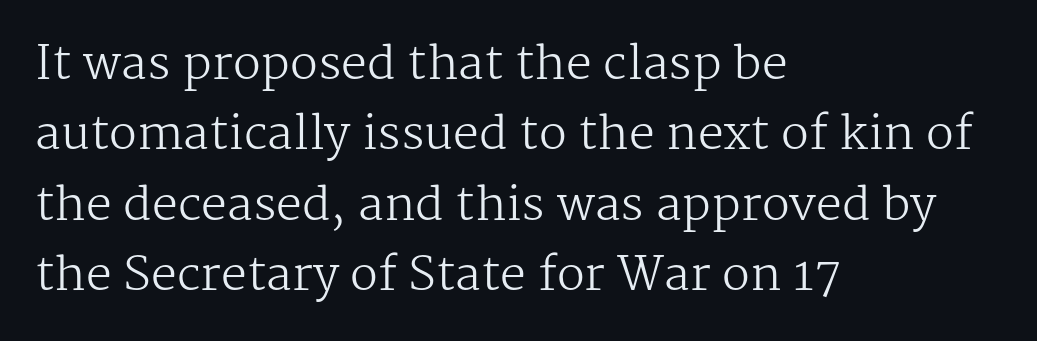
The rendering uses natural spacing where letterforms have individual widths. Here the glyphs are tracked normally, forming tight word shapes. This sample keeps an unexceptional amount of space between lines. Descenders hang freely into open space.
